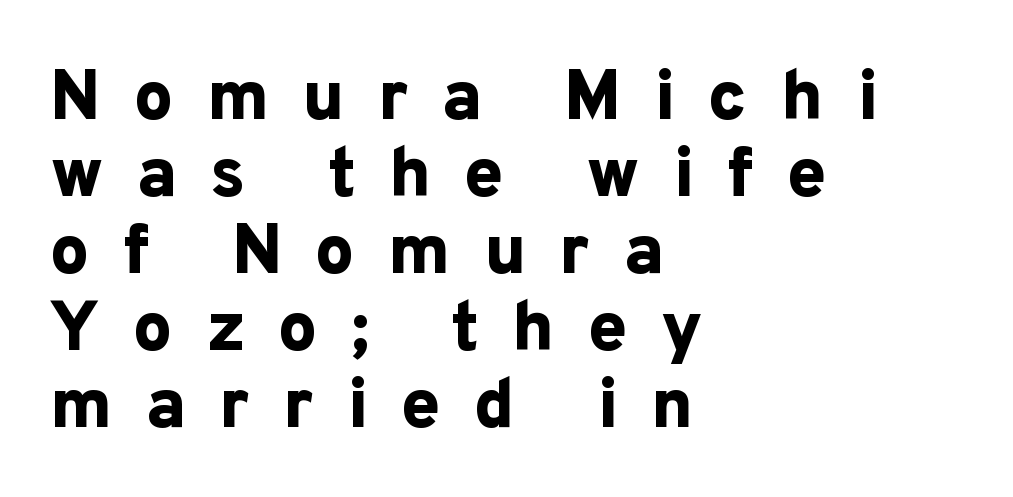
The image shows 70 px bold sans-serif type, upright; set left-aligned, tight line spacing (1.1x), unusually wide letter spacing (+0.47 em), not underlined; low stroke contrast and a medium x-height.
